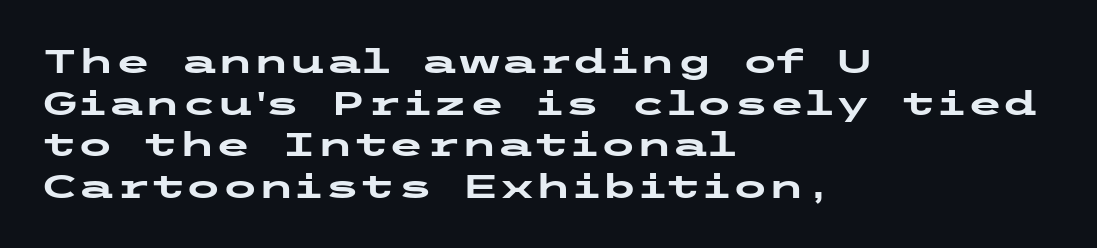
Q: Is the text bold? A: Yes.
Q: Is the text italic (slanted)? A: No, it is upright.
Q: Is the typeface a serif or a sans-serif typeface? A: Sans-serif.
Q: Is the text underlined? A: No.
Q: How is the paragraph aligned? A: Left-aligned.
Q: Is the spacing between letters normal or unusually wide? A: Normal.
Q: Is the spacing between lines tight, normal or loose? A: Normal.
Q: Width (condensed, normal, or wide)? A: Wide.
Q: Stroke contrast? A: Low.
Q: x-height? A: Medium.
